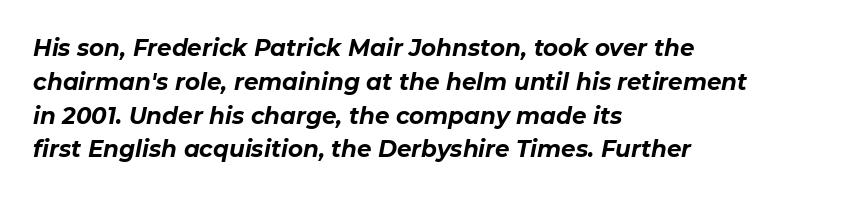
{"italic": "yes", "lean": "right", "slant_degrees": 11, "bold": "yes", "underline": "no", "align": "left", "line_spacing": "normal", "line_spacing_ratio": 1.47, "letter_spacing": "normal", "letter_spacing_em": 0.0, "glyph_px": 23}
